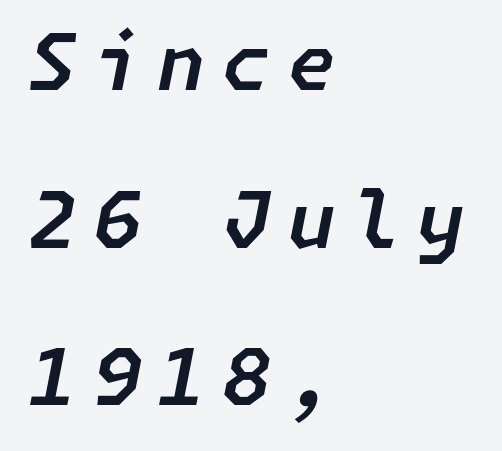
The image shows 78 px text type, italic (leaning right); set left-aligned, loose line spacing (2.02x), unusually wide letter spacing (+0.21 em), not underlined; low stroke contrast and a medium x-height.
